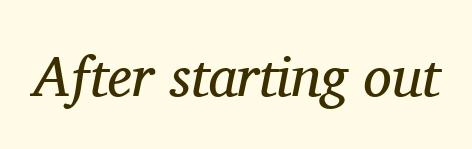
{"serif": "yes", "italic": "yes", "lean": "right", "slant_degrees": 11, "bold": "no", "weight": "regular", "width": "normal", "stroke_contrast": "medium", "x_height": "medium", "monospaced": "no", "underline": "no", "letter_spacing": "normal", "letter_spacing_em": 0.0, "glyph_px": 57}
